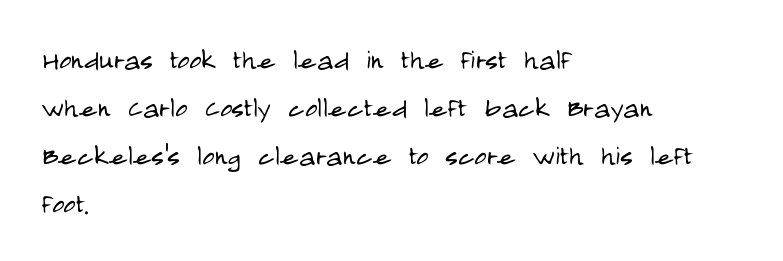
The image shows 34 px light, condensed sans-serif type, upright; set left-aligned, normal line spacing (1.41x), normal letter spacing, not underlined; low stroke contrast and a large x-height.
